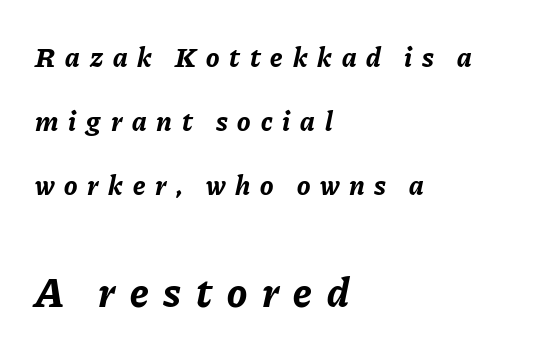
{"italic": "yes", "lean": "right", "slant_degrees": 11, "bold": "yes", "weight": "bold", "width": "normal", "stroke_contrast": "low", "x_height": "medium", "monospaced": "no", "underline": "no", "align": "left", "line_spacing": "loose", "line_spacing_ratio": 2.28, "letter_spacing": "wide", "letter_spacing_em": 0.35, "larger_block": "second", "size_ratio": 1.5, "glyph_px": 42}
